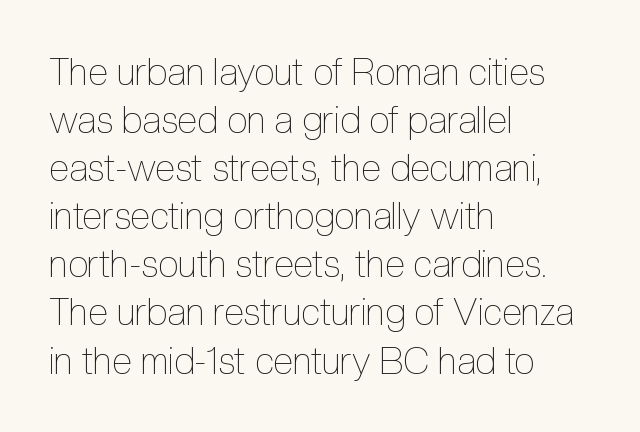
Q: Is the text bold? A: No.
Q: Is the text italic (slanted)? A: No, it is upright.
Q: Is the text underlined? A: No.
Q: How is the paragraph aligned? A: Left-aligned.
Q: Is the spacing between letters normal or unusually wide? A: Normal.
Q: Is the spacing between lines tight, normal or loose? A: Normal.
Q: Width (condensed, normal, or wide)? A: Condensed.
Q: x-height? A: Medium.
Q: Monospaced? A: No.
